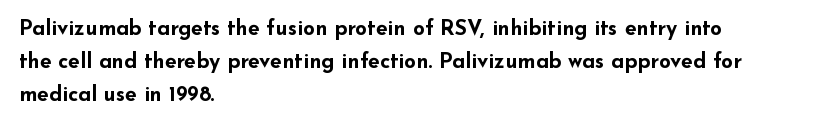
The image shows 21 px bold type, upright; set left-aligned, normal line spacing (1.56x), normal letter spacing, not underlined.
